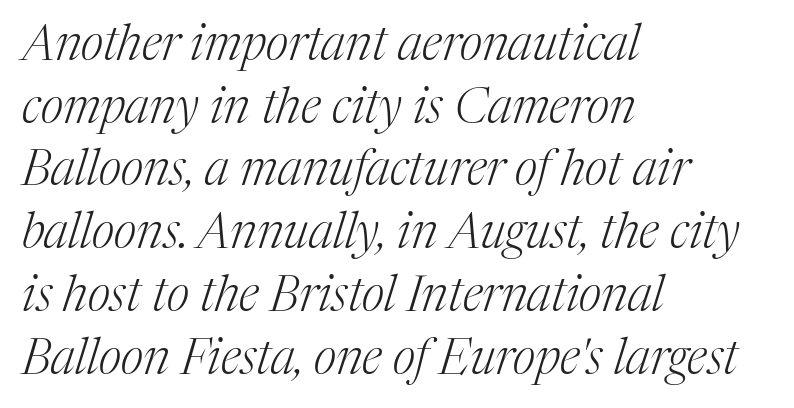
The image shows 49 px light serif type, italic (leaning right); set left-aligned, normal line spacing (1.28x), normal letter spacing, not underlined; medium stroke contrast and a medium x-height.
